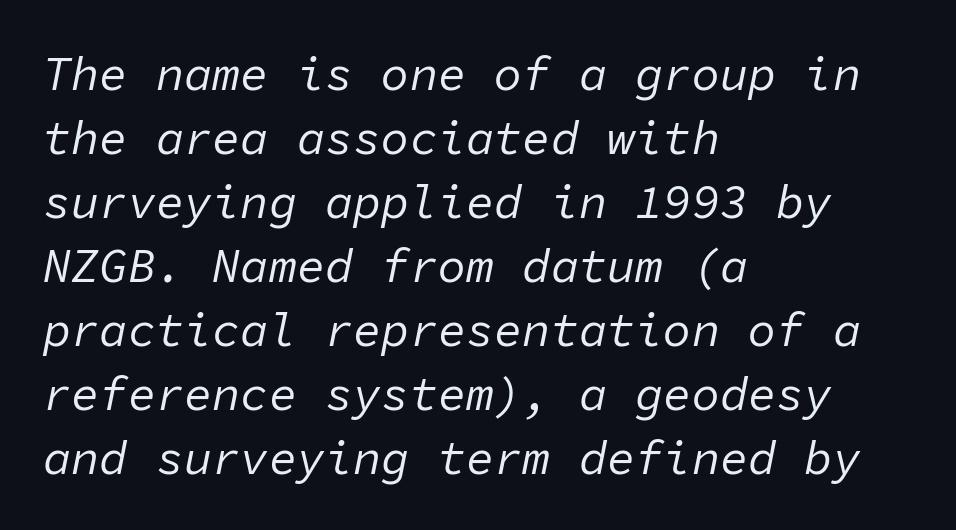
{"italic": "yes", "lean": "right", "slant_degrees": 11, "bold": "no", "weight": "regular", "width": "normal", "stroke_contrast": "low", "x_height": "medium", "monospaced": "yes", "underline": "no", "align": "left", "line_spacing": "normal", "line_spacing_ratio": 1.36, "letter_spacing": "normal", "letter_spacing_em": 0.0, "glyph_px": 47}
